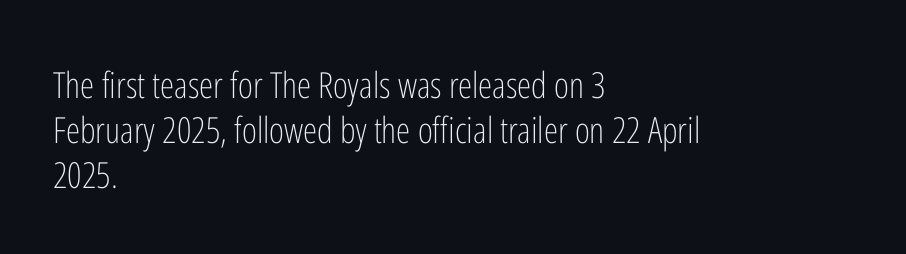
Q: Is the text bold? A: No.
Q: Is the text italic (slanted)? A: No, it is upright.
Q: Is the typeface a serif or a sans-serif typeface? A: Sans-serif.
Q: Is the text underlined? A: No.
Q: How is the paragraph aligned? A: Left-aligned.
Q: Is the spacing between letters normal or unusually wide? A: Normal.
Q: Is the spacing between lines tight, normal or loose? A: Normal.
Q: Width (condensed, normal, or wide)? A: Condensed.
Q: Stroke contrast? A: Low.
Q: x-height? A: Medium.
Q: Monospaced? A: No.
